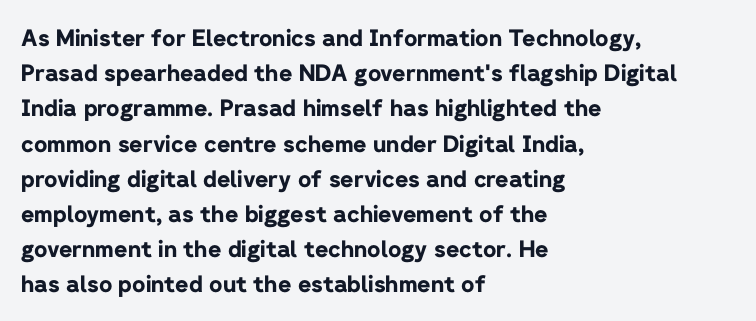
Q: Is the text bold? A: Yes.
Q: Is the text italic (slanted)? A: No, it is upright.
Q: Is the text underlined? A: No.
Q: How is the paragraph aligned? A: Left-aligned.
Q: Is the spacing between letters normal or unusually wide? A: Normal.
Q: Is the spacing between lines tight, normal or loose? A: Normal.
